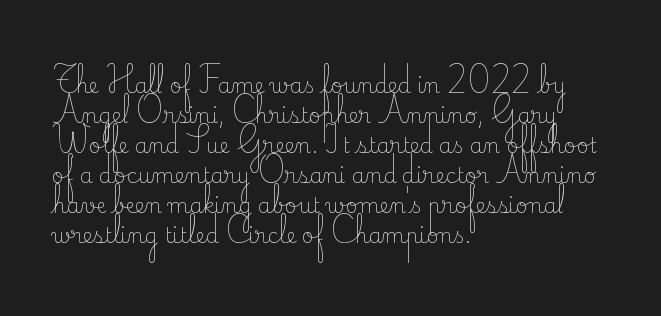
Compared with typical body copy, the letter spacing here is the same. The text block is weighted toward the left margin, trailing off unevenly rightward. The foot of each line stays bare and open. Evenly set lines give the paragraph a standard silhouette. Stroke thickness stays within the range of a standard reading face or lighter.
